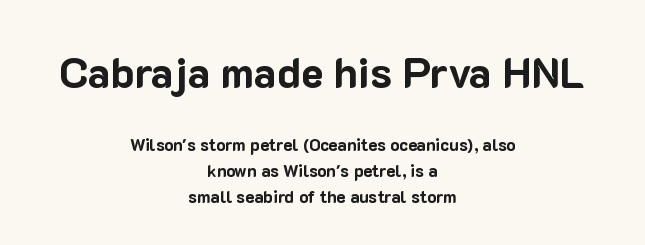
The image shows 42 px bold sans-serif type, upright; set centered, normal line spacing (1.52x), normal letter spacing, not underlined; the first (top) block is 2.47x larger; low stroke contrast and a medium x-height.
